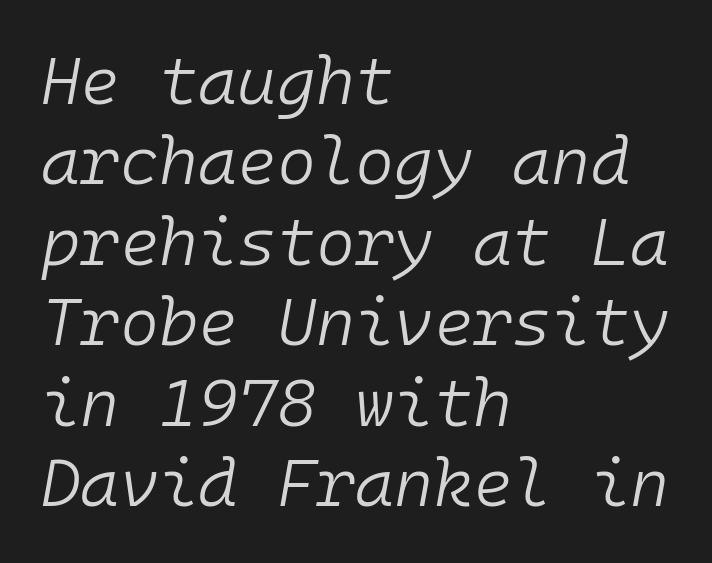
Any mark beneath the type? The region is blank. Posture: slanted. Unbolded letterforms with no extra heft. Note the uniform advance width — an 'i' takes as much space as an 'm'.
